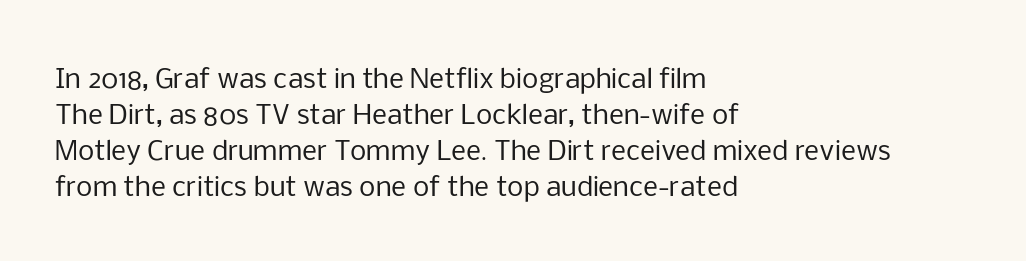
The image shows 26 px text type, upright; set left-aligned, normal line spacing (1.38x), normal letter spacing, not underlined.
